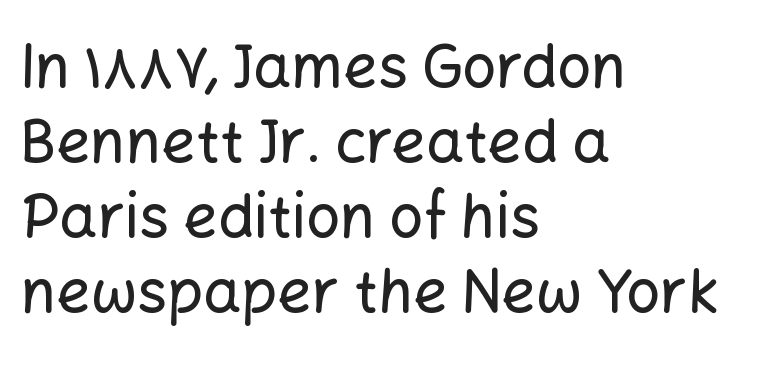
Q: Is the text italic (slanted)? A: No, it is upright.
Q: Is the typeface a serif or a sans-serif typeface? A: Sans-serif.
Q: Is the text underlined? A: No.
Q: How is the paragraph aligned? A: Left-aligned.
Q: Is the spacing between letters normal or unusually wide? A: Normal.
Q: Is the spacing between lines tight, normal or loose? A: Normal.
Q: Width (condensed, normal, or wide)? A: Normal.
Q: Stroke contrast? A: Low.
Q: x-height? A: Medium.
Q: Monospaced? A: No.
